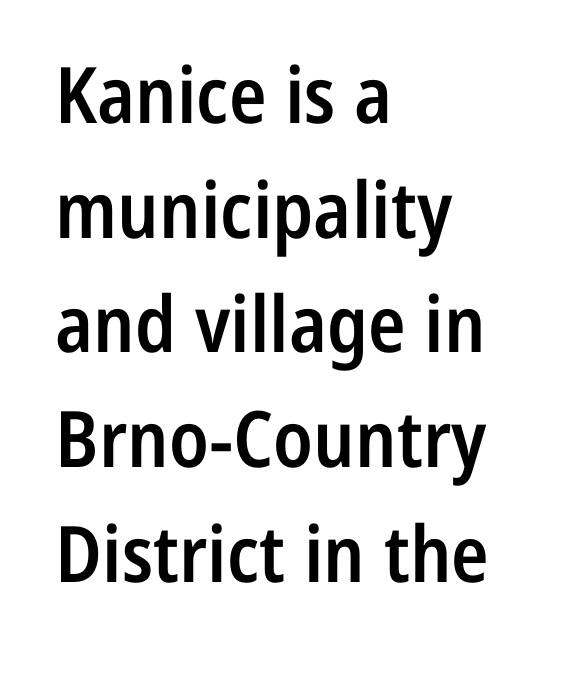
The image shows 78 px semibold, condensed sans-serif type, upright; set left-aligned, normal line spacing (1.47x), normal letter spacing, not underlined; low stroke contrast and a medium x-height.
